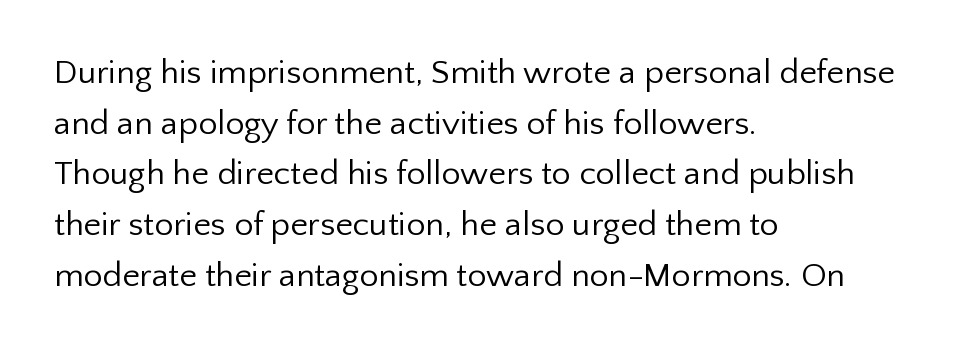
The image shows 34 px regular-weight sans-serif type, upright; set left-aligned, normal line spacing (1.49x), normal letter spacing, not underlined; low stroke contrast and a medium x-height.
